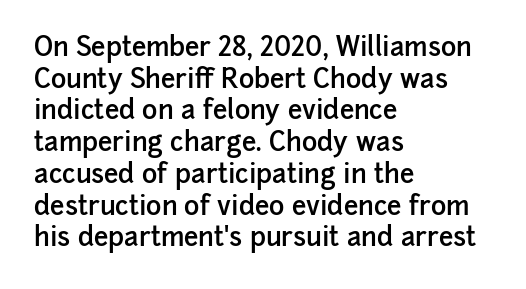
Each row of text sits above clean, open space. Typesetter's note: demi weight, one step under bold. Is the block centered? No — it sits flush against the left margin. Posture: straight, roman, zero tilt. The letterforms sit shoulder to shoulder at normal distance.
